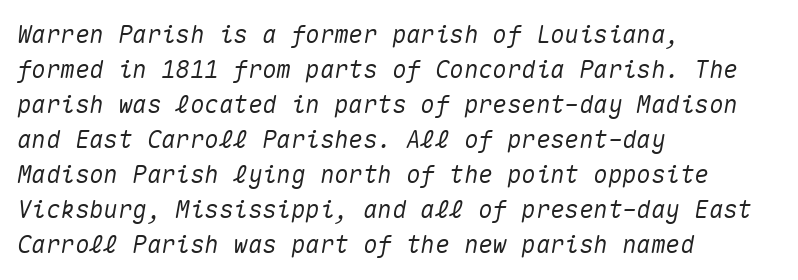
Q: Is the text italic (slanted)? A: Yes, it leans right by about 10 degrees.
Q: Is the text underlined? A: No.
Q: How is the paragraph aligned? A: Left-aligned.
Q: Is the spacing between letters normal or unusually wide? A: Normal.
Q: Is the spacing between lines tight, normal or loose? A: Normal.
